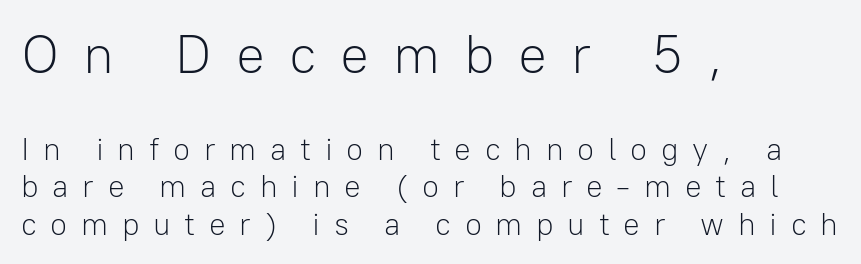
The image shows 54 px light sans-serif type, upright; set left-aligned, line spacing 1.21x, unusually wide letter spacing (+0.44 em), not underlined; the first (top) block is 1.74x larger; low stroke contrast and a medium x-height.
